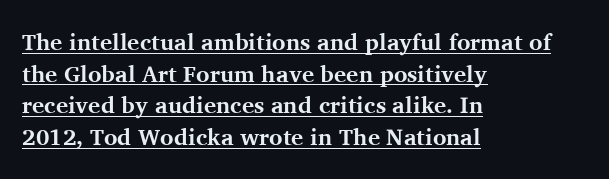
The image shows 23 px bold type, upright; set left-aligned, normal line spacing (1.38x), normal letter spacing, underlined.
